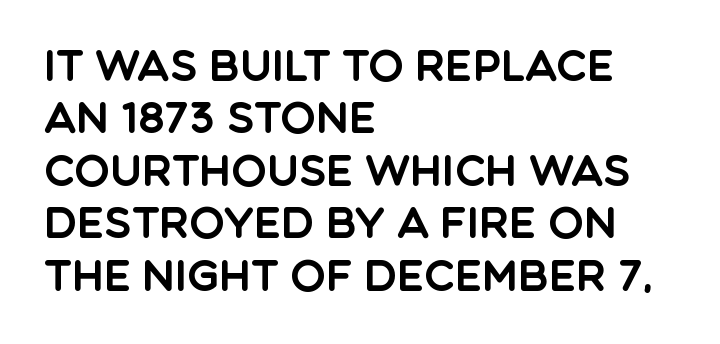
The zone under the glyphs is completely vacant. Nope, not italic — everything's standing straight. Reading down the column, the eye jumps a familiar distance to each next line. A typesetter would call this proportional, since set widths differ per character. Serifs: no, the terminals of the letterforms are clean. You could call the tracking neutral — neither tight nor loose.
